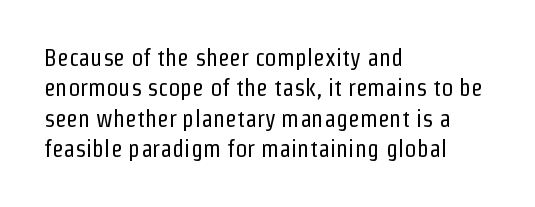
The type sits square on the baseline with zero lean. Only glyphs here, with clear space below each row. This sample is left-justified, so line endings fall wherever the words run out. Nothing unusual about the tracking: characters are spaced as the font intends. No extra ink here — the face is not bold.
